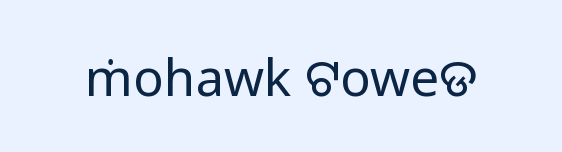
The image shows 51 px regular-weight sans-serif type, upright; set normal letter spacing, not underlined; low stroke contrast and a medium x-height.
